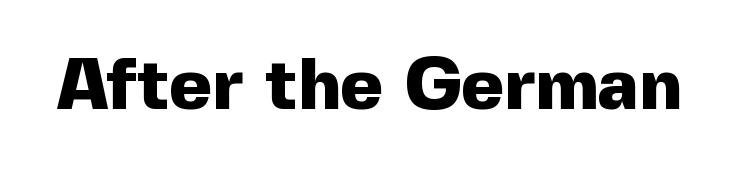
{"serif": "no", "italic": "no", "bold": "yes", "weight": "heavy", "width": "normal", "x_height": "medium", "monospaced": "no", "underline": "no", "letter_spacing": "normal", "letter_spacing_em": 0.0, "glyph_px": 73}
